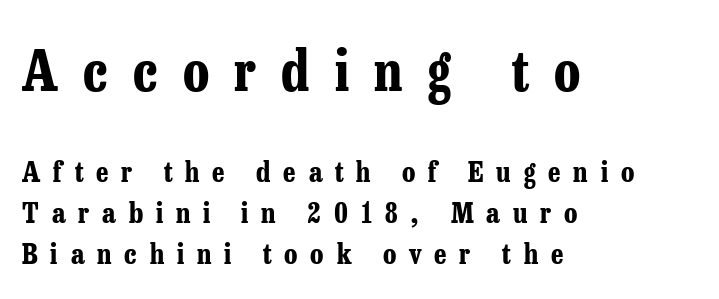
The image shows 55 px bold, condensed serif type, upright; set left-aligned, normal line spacing (1.47x), unusually wide letter spacing (+0.46 em), not underlined; the first (top) block is 1.96x larger; low stroke contrast and a medium x-height.
